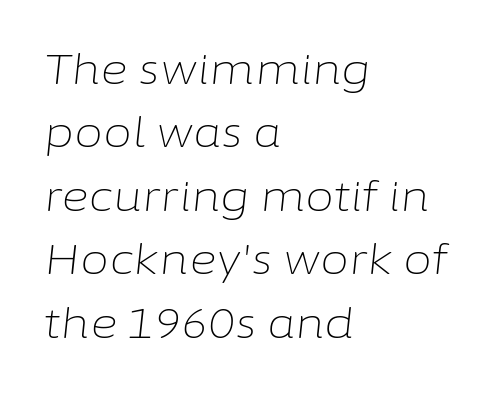
{"italic": "yes", "lean": "right", "slant_degrees": 6, "bold": "no", "weight": "light", "width": "normal", "stroke_contrast": "low", "x_height": "medium", "monospaced": "no", "underline": "no", "align": "left", "line_spacing": "normal", "line_spacing_ratio": 1.51, "letter_spacing": "normal", "letter_spacing_em": 0.0, "glyph_px": 42}
